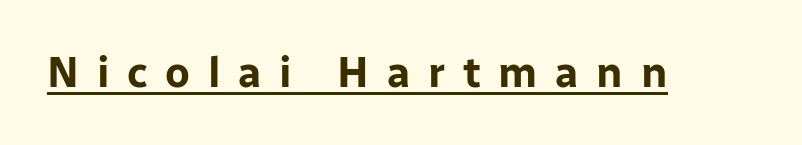
The image shows 42 px bold sans-serif type, upright; set unusually wide letter spacing (+0.42 em), underlined; low stroke contrast and a medium x-height.
